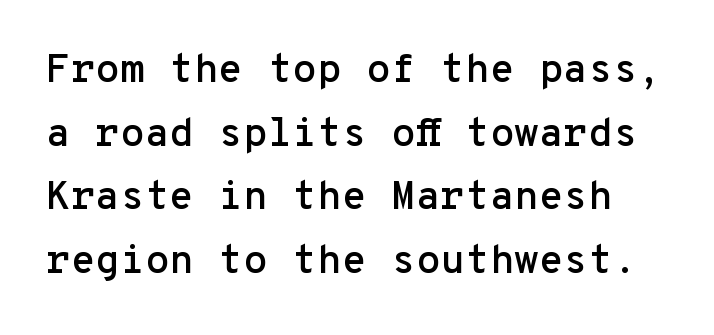
Q: Is the text italic (slanted)? A: No, it is upright.
Q: Is the typeface a serif or a sans-serif typeface? A: Sans-serif.
Q: Is the text underlined? A: No.
Q: Is the spacing between letters normal or unusually wide? A: Normal.
Q: Is the spacing between lines tight, normal or loose? A: Normal.
Q: Width (condensed, normal, or wide)? A: Normal.
Q: Stroke contrast? A: Low.
Q: x-height? A: Medium.
Q: Monospaced? A: Yes.
